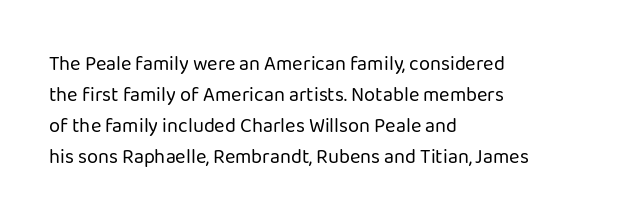
{"italic": "no", "bold": "no", "underline": "no", "align": "left", "line_spacing": "normal", "line_spacing_ratio": 1.55, "letter_spacing": "normal", "letter_spacing_em": 0.0, "glyph_px": 20}
